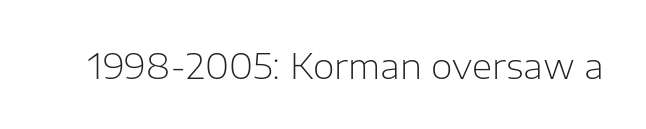
Q: Is the text bold? A: No.
Q: Is the text italic (slanted)? A: No, it is upright.
Q: Is the typeface a serif or a sans-serif typeface? A: Sans-serif.
Q: Is the text underlined? A: No.
Q: Is the spacing between letters normal or unusually wide? A: Normal.
Q: Width (condensed, normal, or wide)? A: Normal.
Q: Stroke contrast? A: Low.
Q: x-height? A: Medium.
Q: Monospaced? A: No.
